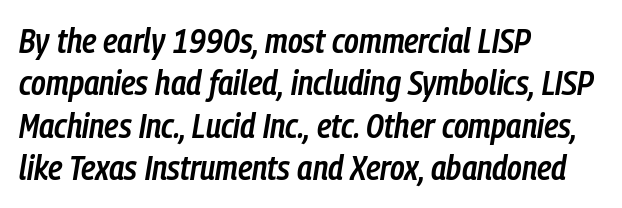
The image shows 35 px semibold, condensed type, italic (leaning right); set left-aligned, line spacing 1.21x, normal letter spacing, not underlined; low stroke contrast and a medium x-height.
